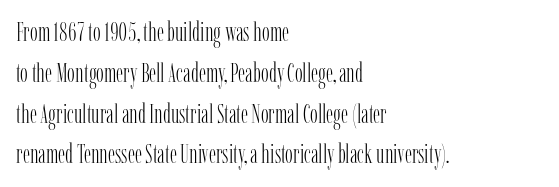
{"italic": "no", "bold": "no", "underline": "no", "align": "left", "line_spacing": "normal", "line_spacing_ratio": 1.57, "letter_spacing": "normal", "letter_spacing_em": 0.0, "glyph_px": 26}
